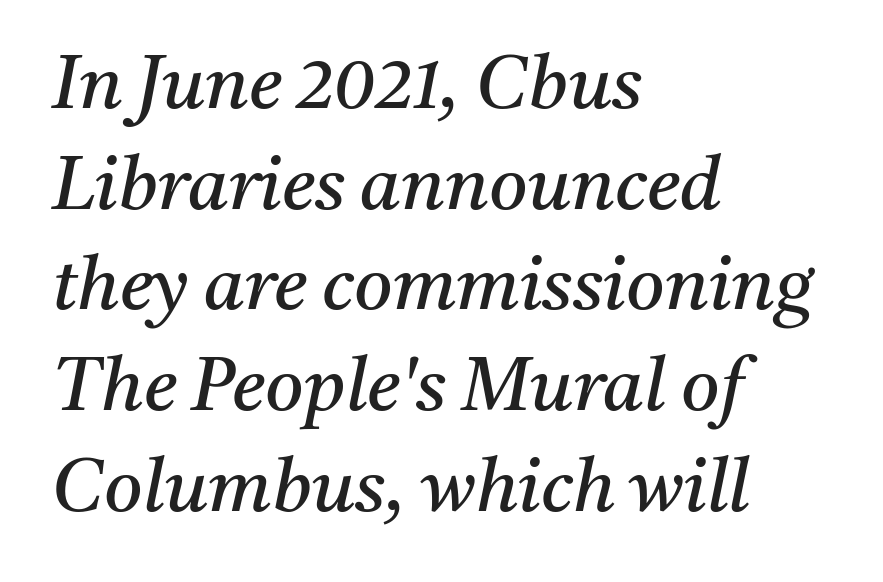
The image shows 74 px regular-weight serif type, italic (leaning right); set left-aligned, normal line spacing (1.36x), normal letter spacing, not underlined; medium stroke contrast and a medium x-height.
